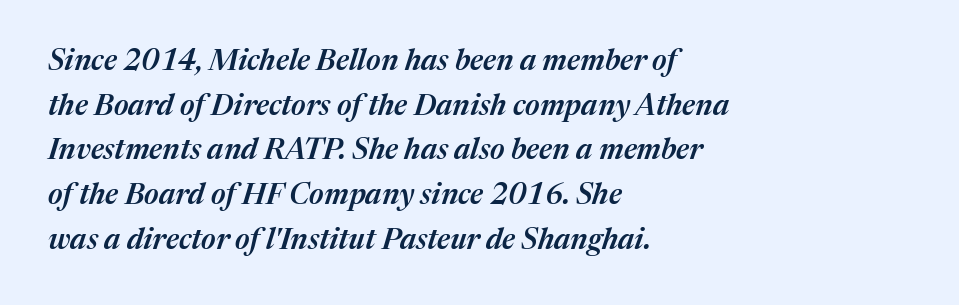
The image shows 29 px semibold type, italic (leaning right); set left-aligned, normal line spacing (1.54x), normal letter spacing, not underlined; medium stroke contrast and a medium x-height.
